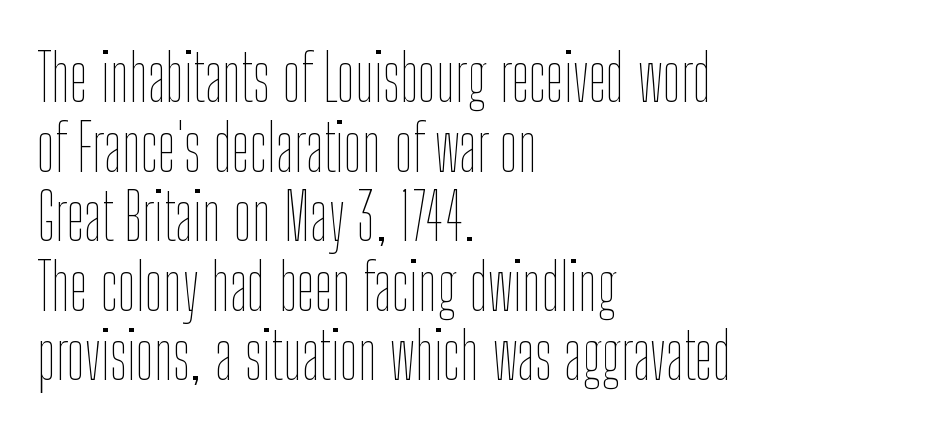
The image shows 65 px thin, condensed type, upright; set left-aligned, tight line spacing (1.07x), normal letter spacing, not underlined; low stroke contrast and a medium x-height.
